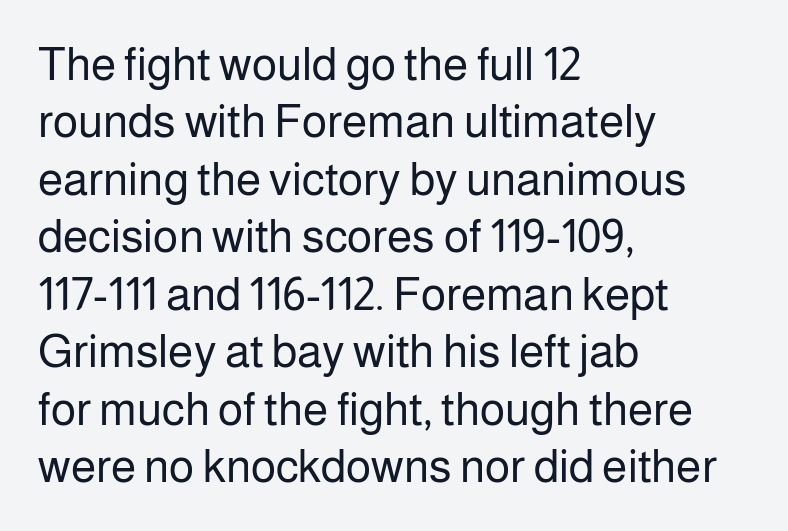
The words here are not underlined. A roman cut, with each character standing at attention. There is no visible air inserted between adjacent glyphs. The type family on display is of the sans-serif kind.
